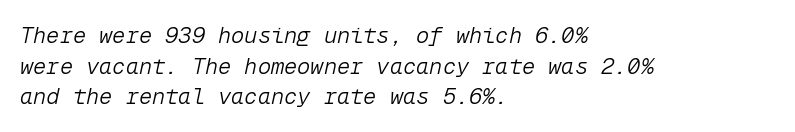
Q: Is the text bold? A: No.
Q: Is the text italic (slanted)? A: Yes, it leans right by about 12 degrees.
Q: Is the text underlined? A: No.
Q: How is the paragraph aligned? A: Left-aligned.
Q: Is the spacing between letters normal or unusually wide? A: Normal.
Q: Is the spacing between lines tight, normal or loose? A: Normal.
